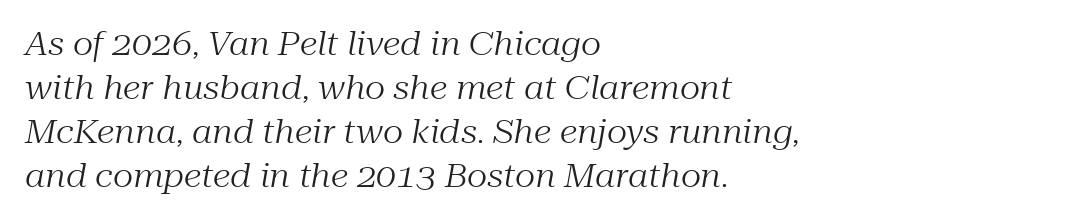
Q: Is the text bold? A: No.
Q: Is the text italic (slanted)? A: Yes, it leans right by about 10 degrees.
Q: Is the typeface a serif or a sans-serif typeface? A: Serif.
Q: Is the text underlined? A: No.
Q: How is the paragraph aligned? A: Left-aligned.
Q: Is the spacing between letters normal or unusually wide? A: Normal.
Q: Is the spacing between lines tight, normal or loose? A: Normal.
Q: Width (condensed, normal, or wide)? A: Normal.
Q: Stroke contrast? A: Medium.
Q: x-height? A: Medium.
Q: Monospaced? A: No.
